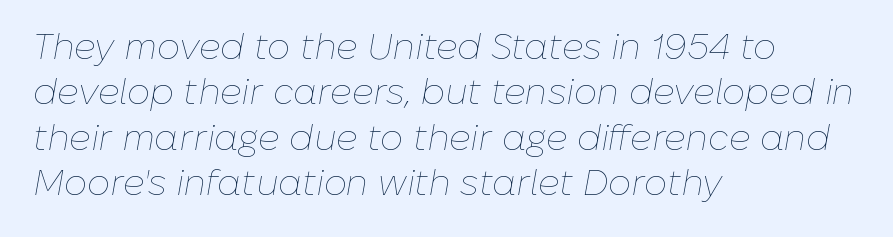
The image shows 36 px thin type, italic (leaning right); set left-aligned, normal line spacing (1.26x), normal letter spacing, not underlined; low stroke contrast and a medium x-height.
